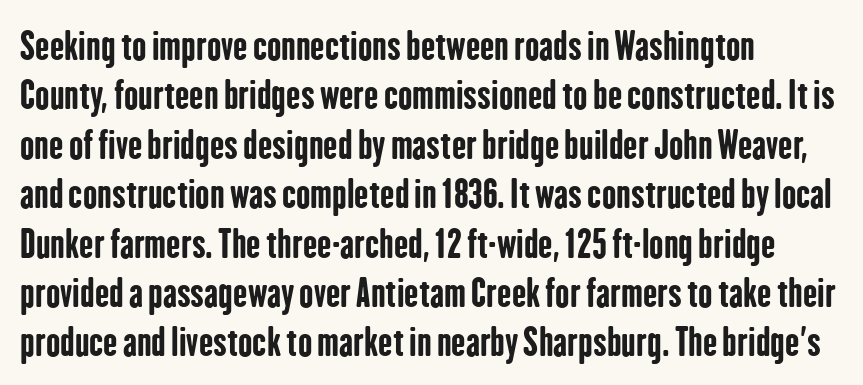
What's the leading like? Ordinary, nothing unusual. This sample uses a sans-serif face. A bare baseline throughout the passage. The passage is arranged the way most books set body copy — flush left.
